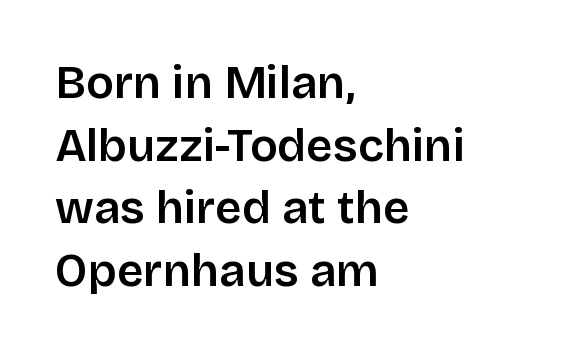
Q: Is the text bold? A: Semi-bold.
Q: Is the text italic (slanted)? A: No, it is upright.
Q: Is the typeface a serif or a sans-serif typeface? A: Sans-serif.
Q: Is the text underlined? A: No.
Q: How is the paragraph aligned? A: Left-aligned.
Q: Is the spacing between letters normal or unusually wide? A: Normal.
Q: Is the spacing between lines tight, normal or loose? A: Normal.
Q: Width (condensed, normal, or wide)? A: Normal.
Q: Stroke contrast? A: Low.
Q: x-height? A: Large.
Q: Monospaced? A: No.
